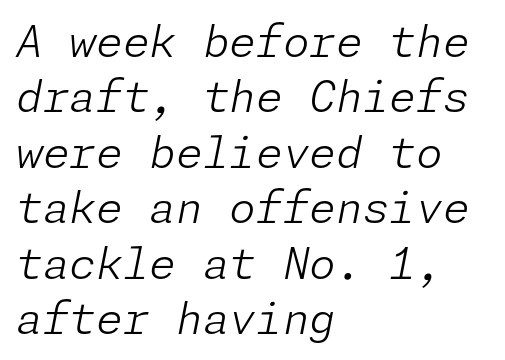
The passage shown has conventional tracking throughout. These glyphs show unthickened strokes, regular width or finer. Each new line begins a customary step beneath the previous one. This rendering features lettering with no underline.
